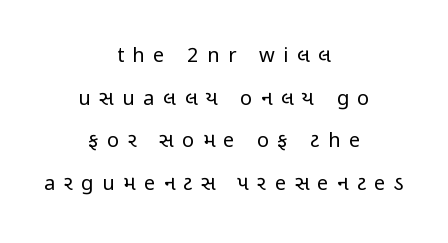
Q: Is the text bold? A: No.
Q: Is the text italic (slanted)? A: No, it is upright.
Q: Is the text underlined? A: No.
Q: How is the paragraph aligned? A: Centered.
Q: Is the spacing between letters normal or unusually wide? A: Unusually wide.
Q: Is the spacing between lines tight, normal or loose? A: Loose.
